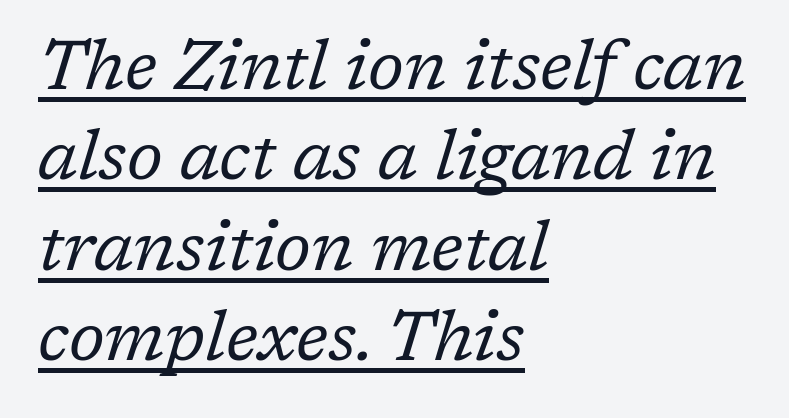
Q: Is the text bold? A: No.
Q: Is the text italic (slanted)? A: Yes, it leans right by about 17 degrees.
Q: Is the typeface a serif or a sans-serif typeface? A: Serif.
Q: Is the text underlined? A: Yes.
Q: How is the paragraph aligned? A: Left-aligned.
Q: Is the spacing between letters normal or unusually wide? A: Normal.
Q: Is the spacing between lines tight, normal or loose? A: Normal.
Q: Width (condensed, normal, or wide)? A: Normal.
Q: Stroke contrast? A: Low.
Q: x-height? A: Medium.
Q: Monospaced? A: No.
